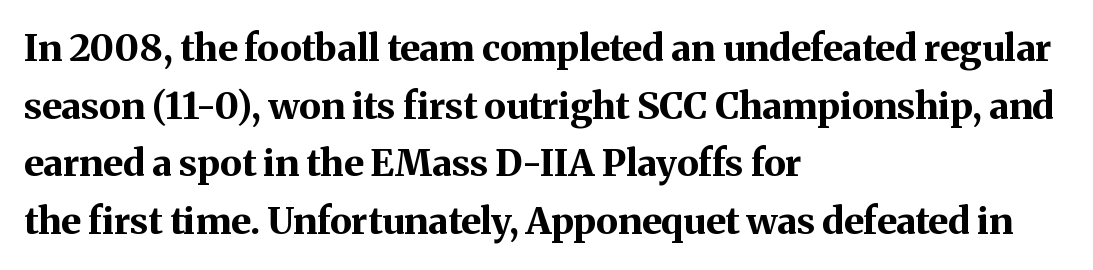
{"serif": "yes", "italic": "no", "bold": "yes", "weight": "bold", "width": "normal", "stroke_contrast": "medium", "x_height": "medium", "monospaced": "no", "underline": "no", "align": "left", "line_spacing": "normal", "line_spacing_ratio": 1.56, "letter_spacing": "normal", "letter_spacing_em": 0.0, "glyph_px": 37}
